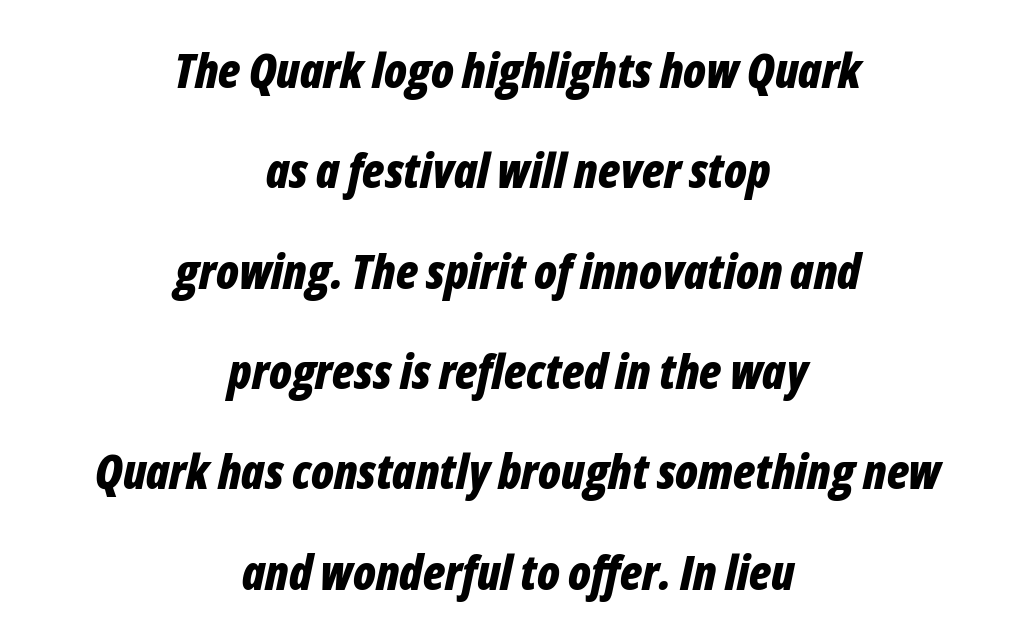
Q: Is the text bold? A: Yes.
Q: Is the text italic (slanted)? A: Yes, it leans right by about 12 degrees.
Q: Is the text underlined? A: No.
Q: How is the paragraph aligned? A: Centered.
Q: Is the spacing between letters normal or unusually wide? A: Normal.
Q: Is the spacing between lines tight, normal or loose? A: Loose.
Q: Width (condensed, normal, or wide)? A: Condensed.
Q: Stroke contrast? A: Low.
Q: x-height? A: Medium.
Q: Monospaced? A: No.
